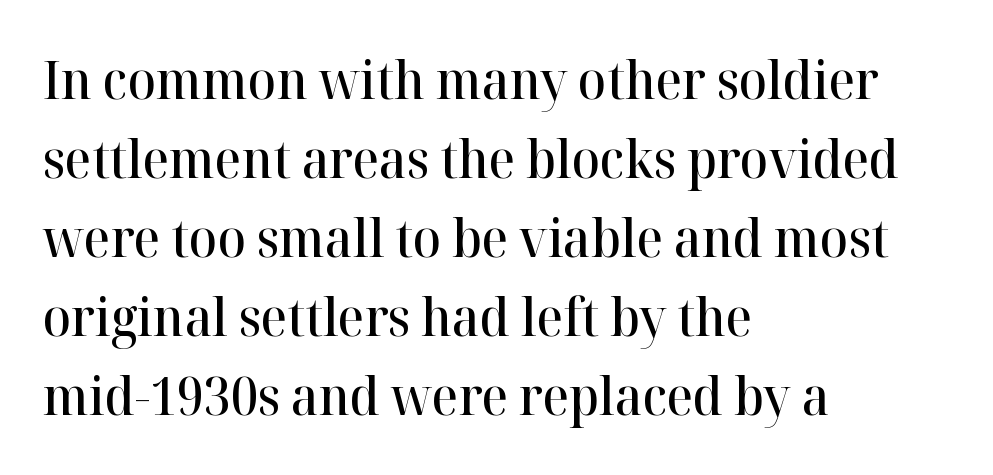
The image shows 52 px semibold serif type, upright; set left-aligned, normal line spacing (1.52x), normal letter spacing, not underlined; high stroke contrast and a medium x-height.
